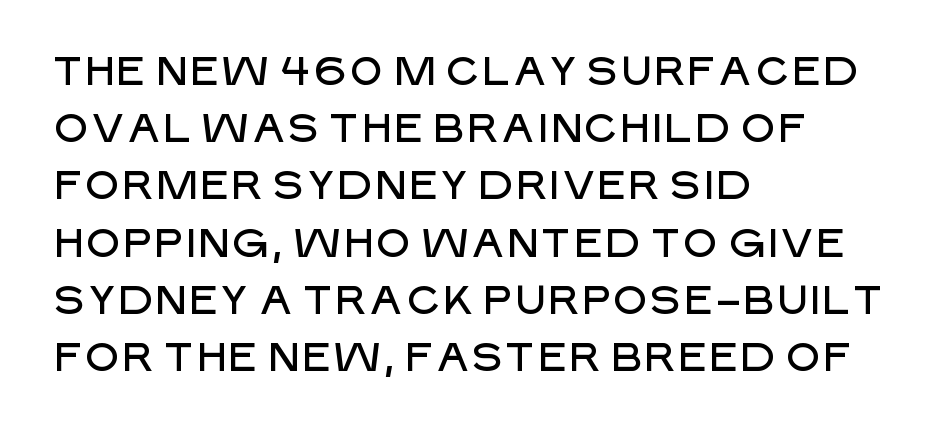
The image shows 40 px sans-serif type, upright; set left-aligned, normal line spacing (1.43x), normal letter spacing, not underlined; low stroke contrast and a large x-height.
